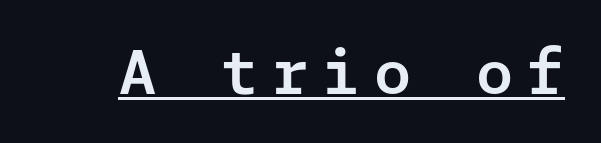
{"serif": "no", "italic": "no", "width": "normal", "stroke_contrast": "low", "x_height": "medium", "underline": "yes", "letter_spacing": "wide", "letter_spacing_em": 0.23, "glyph_px": 60}
